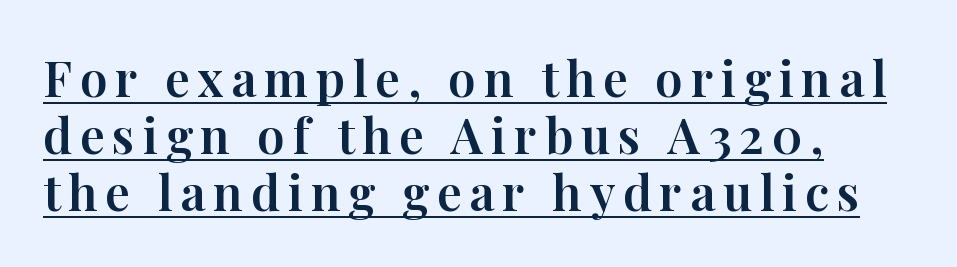
{"serif": "yes", "italic": "no", "width": "normal", "stroke_contrast": "high", "x_height": "medium", "monospaced": "no", "underline": "yes", "align": "left", "line_spacing_ratio": 1.16, "glyph_px": 49}
